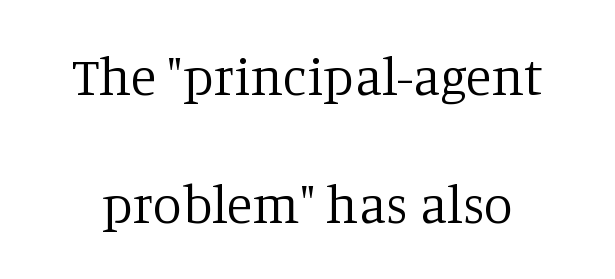
Q: Is the text bold? A: No.
Q: Is the text italic (slanted)? A: No, it is upright.
Q: Is the typeface a serif or a sans-serif typeface? A: Serif.
Q: Is the text underlined? A: No.
Q: Is the spacing between letters normal or unusually wide? A: Normal.
Q: Is the spacing between lines tight, normal or loose? A: Loose.
Q: Width (condensed, normal, or wide)? A: Normal.
Q: Stroke contrast? A: Low.
Q: x-height? A: Large.
Q: Monospaced? A: No.
